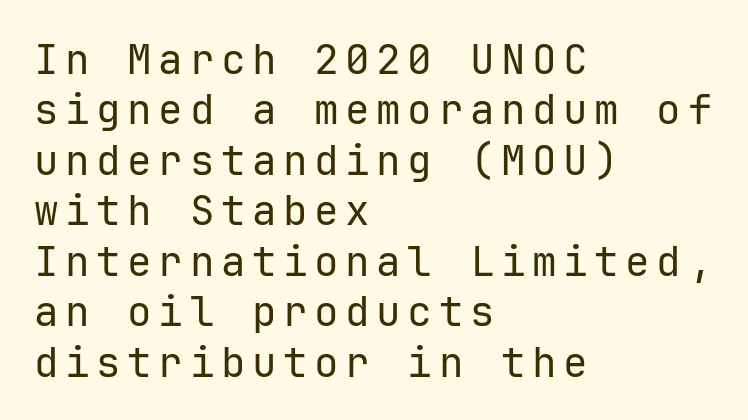
{"serif": "no", "italic": "no", "bold": "no", "weight": "regular", "width": "normal", "stroke_contrast": "low", "x_height": "medium", "underline": "no", "align": "left", "line_spacing_ratio": 1.23, "glyph_px": 41}
